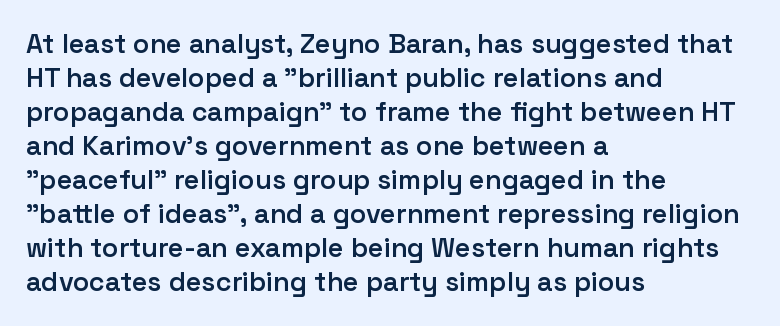
The image shows 27 px text type, upright; set left-aligned, normal line spacing (1.26x), normal letter spacing, not underlined.
